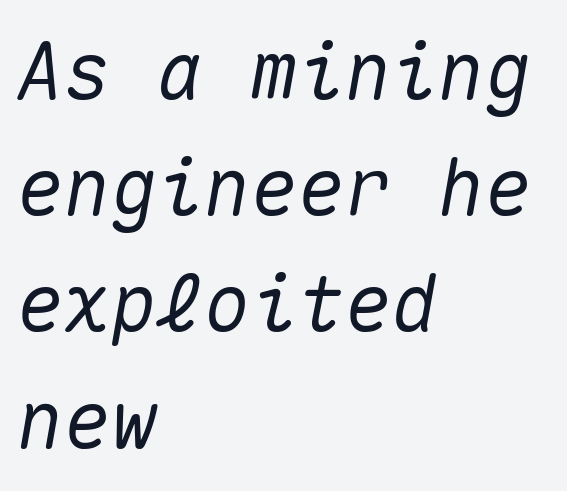
Q: Is the text italic (slanted)? A: Yes, it leans right by about 10 degrees.
Q: Is the text underlined? A: No.
Q: How is the paragraph aligned? A: Left-aligned.
Q: Is the spacing between letters normal or unusually wide? A: Normal.
Q: Is the spacing between lines tight, normal or loose? A: Normal.
Q: Width (condensed, normal, or wide)? A: Normal.
Q: Stroke contrast? A: Medium.
Q: x-height? A: Medium.
Q: Monospaced? A: Yes.
